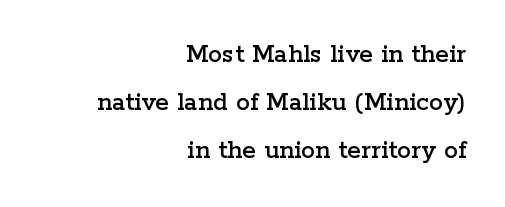
{"serif": "yes", "italic": "no", "width": "wide", "stroke_contrast": "low", "x_height": "medium", "monospaced": "no", "underline": "no", "align": "right", "line_spacing_ratio": 1.72, "letter_spacing": "normal", "letter_spacing_em": 0.0, "glyph_px": 28}
